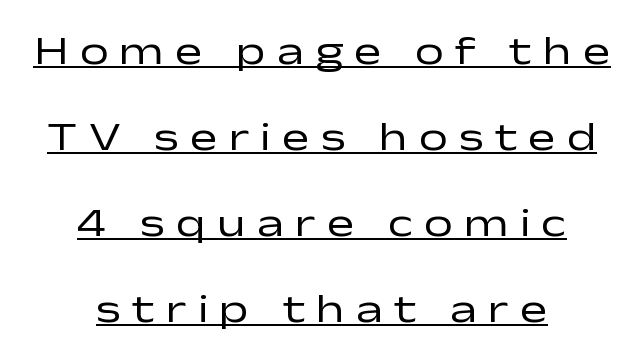
{"serif": "no", "italic": "no", "bold": "no", "weight": "regular", "width": "wide", "stroke_contrast": "low", "x_height": "medium", "monospaced": "no", "underline": "yes", "align": "center", "line_spacing": "loose", "line_spacing_ratio": 2.1, "letter_spacing": "wide", "letter_spacing_em": 0.27, "glyph_px": 41}
